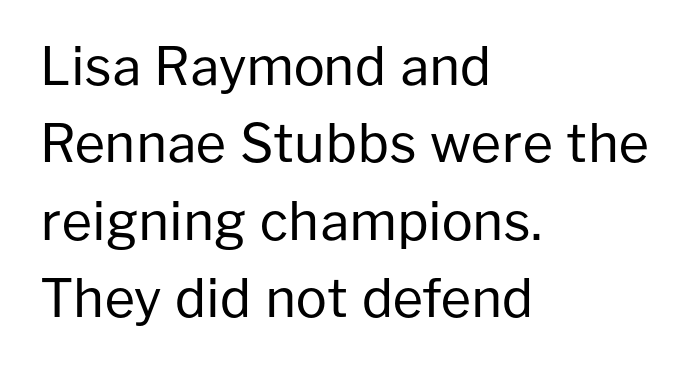
The words here are not underlined. The rag falls on the right side of this text block. Does the leading feel generous? No, just average. The passage shown is typed in a proportional face where columns would drift. The letters stand upright; this is a roman face. Weight: in the light-to-regular range.
